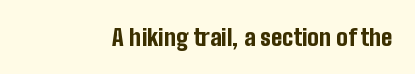
Notice how thick the strokes are: this is what a full bold looks like. In terms of letterspacing, this is plain default setting. The specimen omits any rule beneath the text block's lines. The lettering stays uniformly vertical, giving the passage a roman look.
